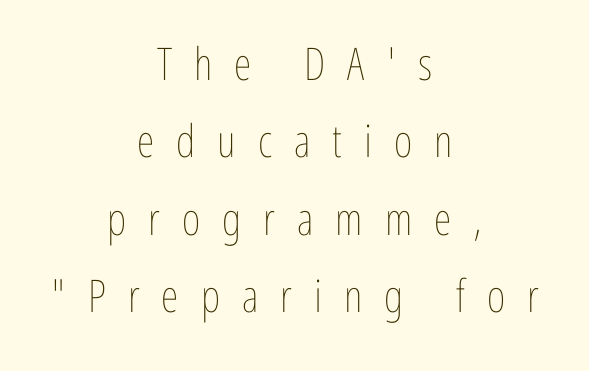
The image shows 45 px thin, condensed type, upright; set centered, line spacing 1.72x, unusually wide letter spacing (+0.49 em), not underlined; low stroke contrast and a medium x-height.
